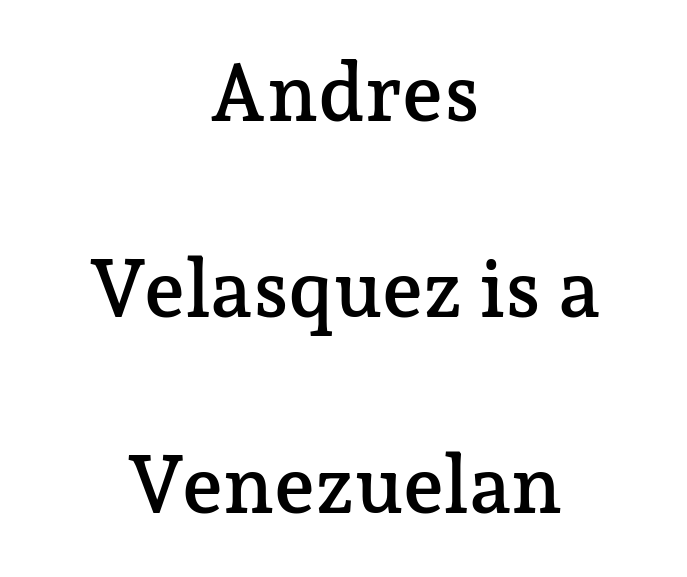
Unmarked baselines from the first word to the last. Tracking here is standard; glyphs follow each other at the usual distance. The block of text is sparse from top to bottom, with ample space between rows. No italicization has been applied; the sample stays upright.
